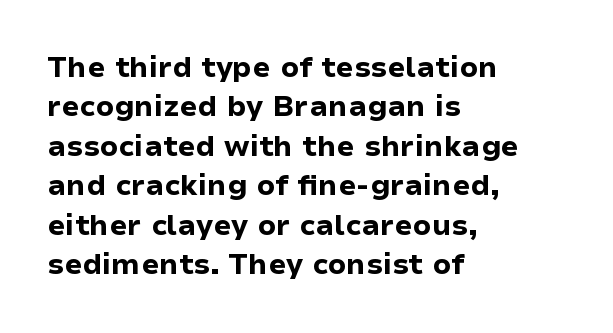
{"serif": "no", "italic": "no", "bold": "yes", "weight": "bold", "width": "normal", "stroke_contrast": "low", "x_height": "medium", "monospaced": "no", "underline": "no", "align": "left", "line_spacing": "normal", "line_spacing_ratio": 1.36, "letter_spacing": "normal", "letter_spacing_em": 0.0, "glyph_px": 29}
